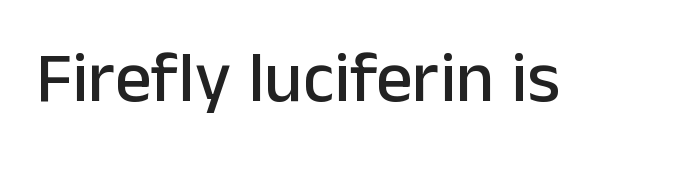
The image shows 72 px sans-serif type, upright; set normal letter spacing, not underlined; low stroke contrast and a medium x-height.
